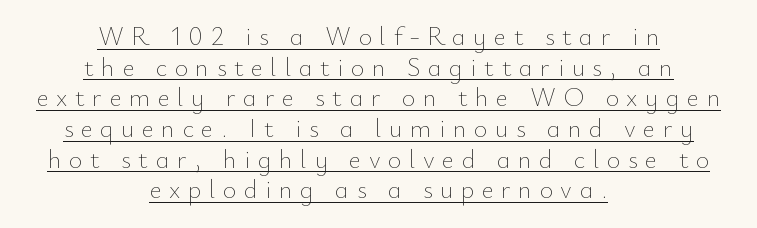
A roman cut, with each character standing at attention. Reading down the block, each line starts at a different indent, mirrored at its end. Compared with undecorated copy, this sample adds a rule below the words. The gaps between neighbouring characters are conspicuously large. The characters are drawn with everyday or finer stroke widths.
